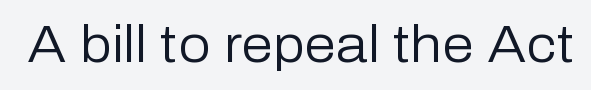
Compared with a typical body face, this is equally light or lighter still. Is the letter spacing exaggerated? No — it looks like the ordinary default. The font family rendered here belongs to the sans-serif group. Just letters on the line, the space beneath them empty. Vertical strokes here are truly vertical. You could not count columns in this text — the font is proportionally spaced.
